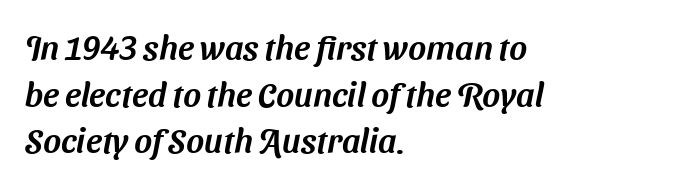
The image shows 34 px sans-serif type; set left-aligned, normal line spacing (1.37x), normal letter spacing, not underlined; medium stroke contrast and a medium x-height.
